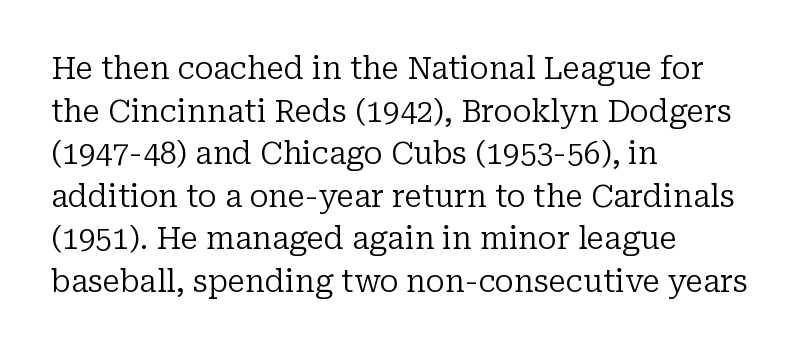
Notice how the stems are strictly vertical — no italics here. There is no visible air inserted between adjacent glyphs. The typeface chosen for these lines features serifs. The strip under each line holds only bare page. Vertical stems look standard width or narrower in stroke. Vertical spacing — default.
